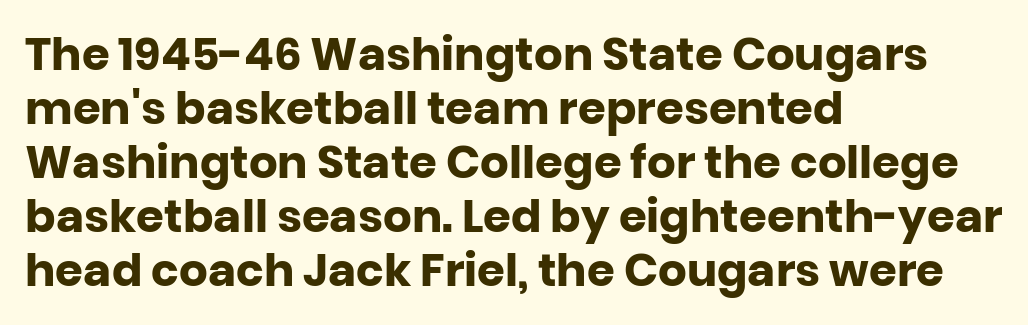
{"serif": "no", "italic": "no", "bold": "yes", "weight": "heavy", "width": "normal", "stroke_contrast": "low", "x_height": "large", "monospaced": "no", "underline": "no", "align": "left", "line_spacing_ratio": 1.2, "letter_spacing": "normal", "letter_spacing_em": 0.0, "glyph_px": 45}
